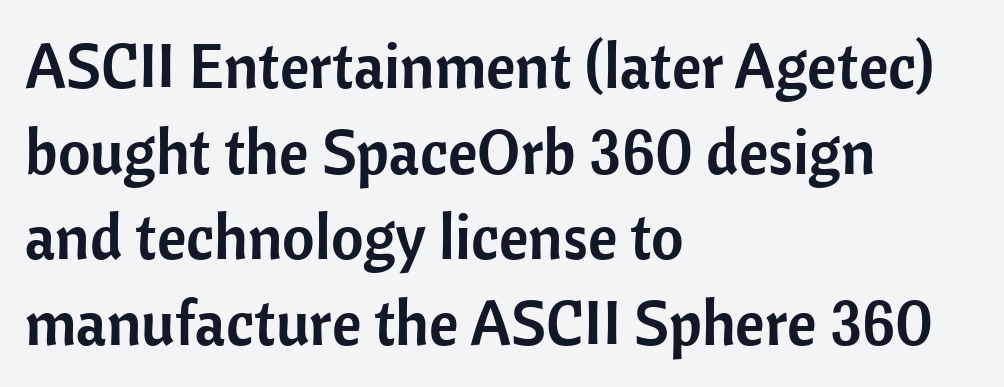
{"serif": "no", "italic": "no", "width": "normal", "stroke_contrast": "low", "x_height": "medium", "monospaced": "no", "underline": "no", "align": "left", "line_spacing": "normal", "line_spacing_ratio": 1.36, "letter_spacing": "normal", "letter_spacing_em": 0.0, "glyph_px": 63}
